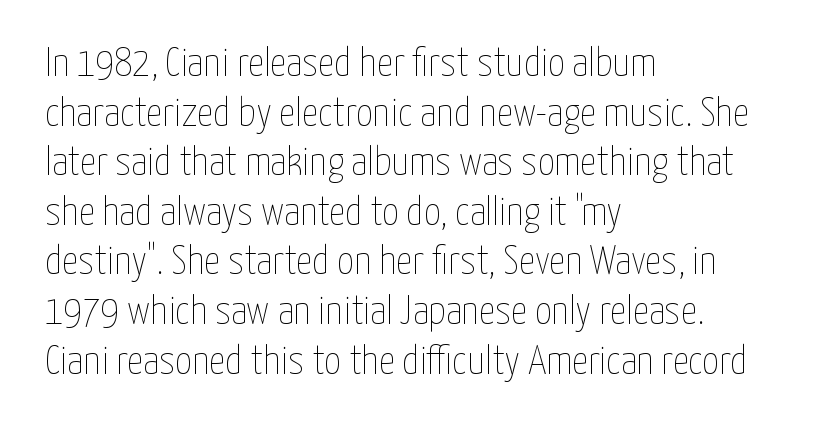
{"italic": "no", "bold": "no", "weight": "thin", "width": "condensed", "stroke_contrast": "low", "x_height": "medium", "monospaced": "no", "underline": "no", "align": "left", "line_spacing_ratio": 1.21, "letter_spacing": "normal", "letter_spacing_em": 0.0, "glyph_px": 41}
